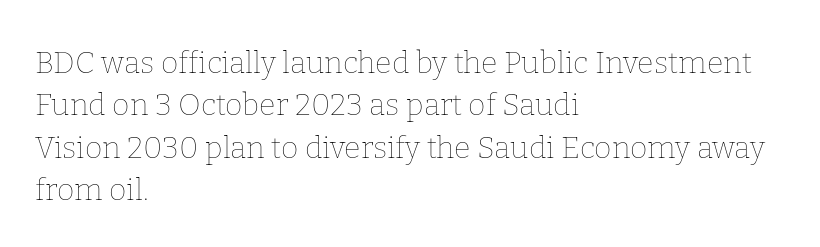
This reads as an unemphasized weight, regular at the heaviest. The passage shown stacks its lines at a standard gap. In CSS terms this would be text-align: left. Nobody touched the tracking dial on this one. Anything drawn beneath the words? Only blank space. Do the characters align in a grid? No, the font is proportional.
